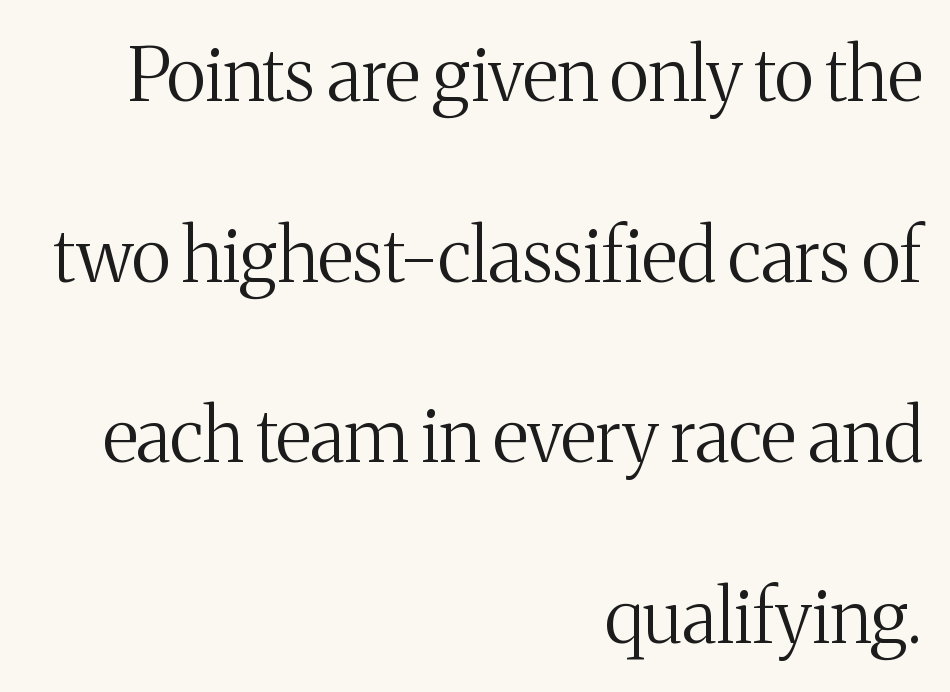
{"serif": "yes", "italic": "no", "bold": "no", "weight": "regular", "width": "normal", "stroke_contrast": "medium", "x_height": "medium", "monospaced": "no", "underline": "no", "align": "right", "line_spacing": "loose", "line_spacing_ratio": 2.44, "letter_spacing": "normal", "letter_spacing_em": 0.0, "glyph_px": 74}
